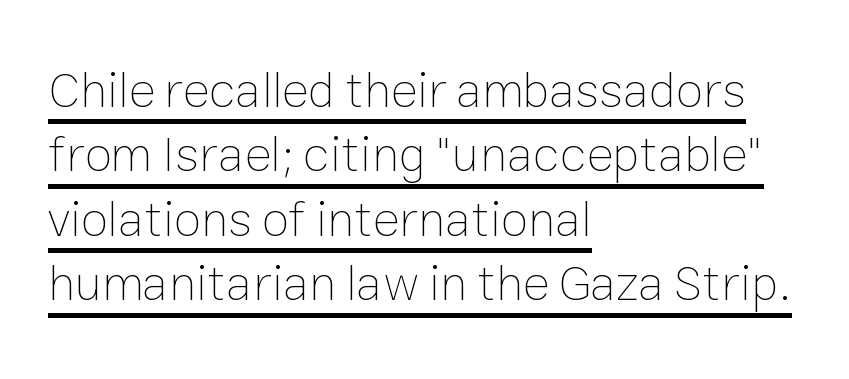
The image shows 50 px thin type, upright; set left-aligned, normal line spacing (1.29x), normal letter spacing, underlined; low stroke contrast and a medium x-height.
